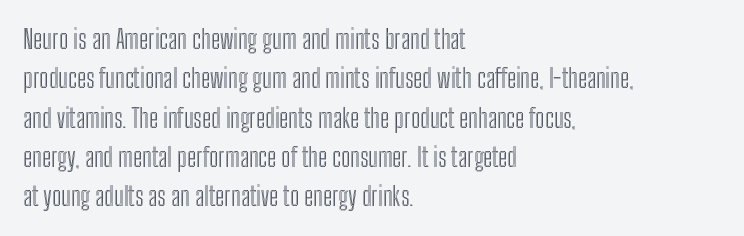
{"italic": "no", "underline": "no", "align": "left", "line_spacing": "normal", "line_spacing_ratio": 1.51, "letter_spacing": "normal", "letter_spacing_em": 0.0, "glyph_px": 26}
